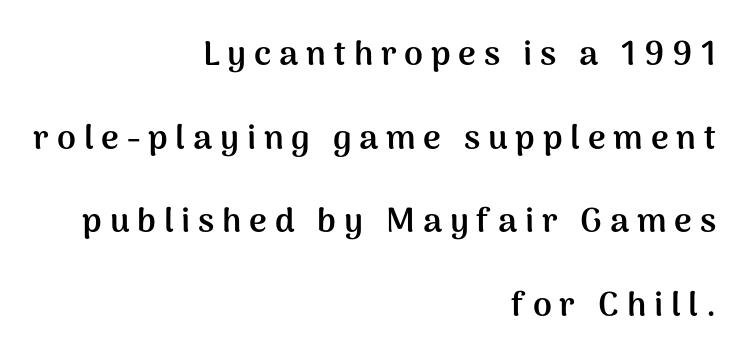
{"serif": "no", "italic": "no", "bold": "yes", "weight": "semibold", "width": "normal", "stroke_contrast": "medium", "x_height": "medium", "monospaced": "no", "underline": "no", "align": "right", "line_spacing": "loose", "line_spacing_ratio": 2.46, "letter_spacing": "wide", "letter_spacing_em": 0.23, "glyph_px": 34}
